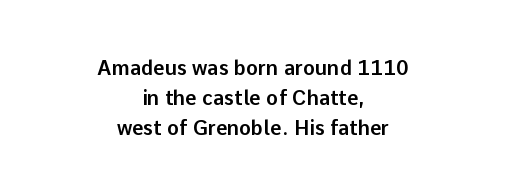
The zone under the glyphs is completely vacant. Compared with a flush-left layout, this one balances lines on the center instead. The vertical gap from one line to the next is medium. What stands out about the letter spacing? Nothing — it is the standard amount. Style check: upright.
